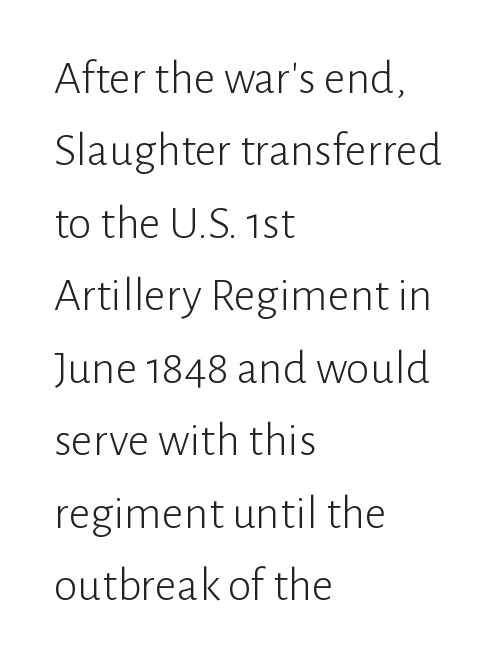
Q: Is the text bold? A: No.
Q: Is the text italic (slanted)? A: No, it is upright.
Q: Is the typeface a serif or a sans-serif typeface? A: Sans-serif.
Q: Is the text underlined? A: No.
Q: How is the paragraph aligned? A: Left-aligned.
Q: Is the spacing between letters normal or unusually wide? A: Normal.
Q: Is the spacing between lines tight, normal or loose? A: Normal.
Q: Width (condensed, normal, or wide)? A: Normal.
Q: Stroke contrast? A: Low.
Q: x-height? A: Medium.
Q: Monospaced? A: No.
